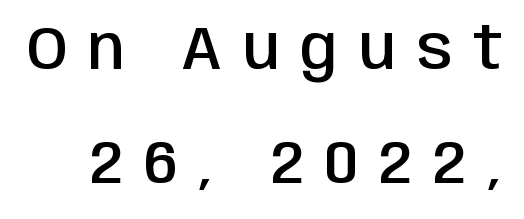
The image shows 60 px semibold, condensed sans-serif type, upright; set loose line spacing (1.9x), unusually wide letter spacing (+0.35 em), not underlined; low stroke contrast and a large x-height.
